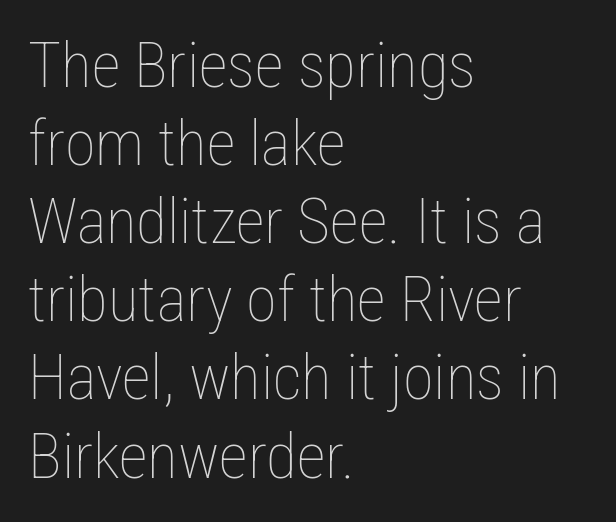
The rendering uses natural spacing where letterforms have individual widths. These lines were composed using upright roman letters. The glyphs are unaccompanied by any horizontal stroke below them. These lines stack with their left ends in a neat column. Inter-character spacing is left at the font's built-in metrics.
